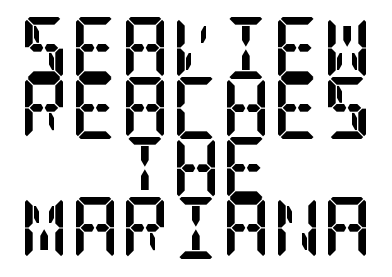
The letters sit at their default tracking, neither squeezed nor spread. Type without underlining. The designer dialed line spacing down below the default. The text block is weighted toward neither margin, spreading evenly from the middle. Style check: upright. The strokes are fattened all the way to bold.
